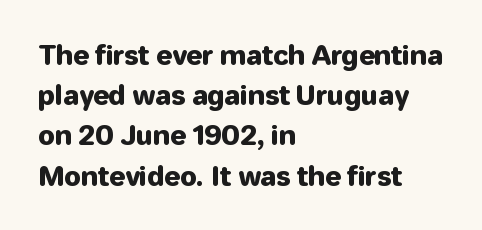
The image shows 27 px text type, upright; set left-aligned, normal line spacing (1.49x), normal letter spacing, not underlined.
